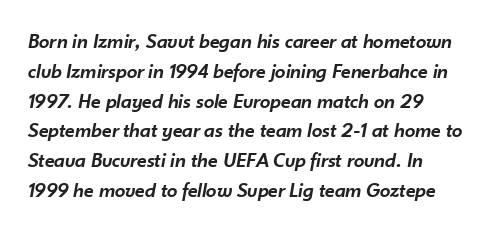
{"italic": "yes", "lean": "right", "slant_degrees": 10, "bold": "semi", "underline": "no", "line_spacing": "normal", "line_spacing_ratio": 1.42, "letter_spacing": "normal", "letter_spacing_em": 0.0, "glyph_px": 21}
